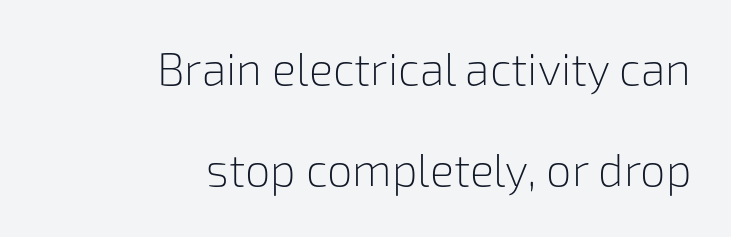
Inter-character spacing is left at the font's built-in metrics. Check under the words: just untouched page. Students, observe: this is what heavily led, spacious text looks like. Teacher's note: observe the even right margin — that is flush-right alignment. The font sits on the lighter half of the weight spectrum, regular included.
